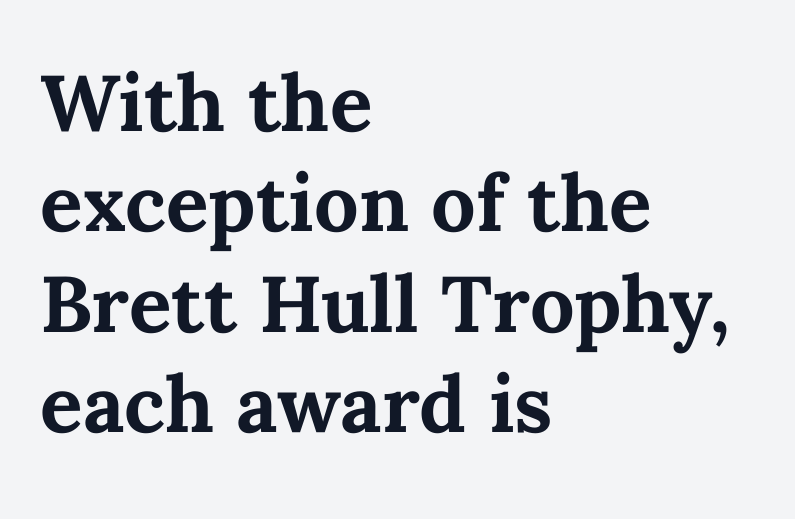
The image shows 79 px bold type, upright; set left-aligned, normal line spacing (1.27x), normal letter spacing, not underlined; medium stroke contrast and a medium x-height.
